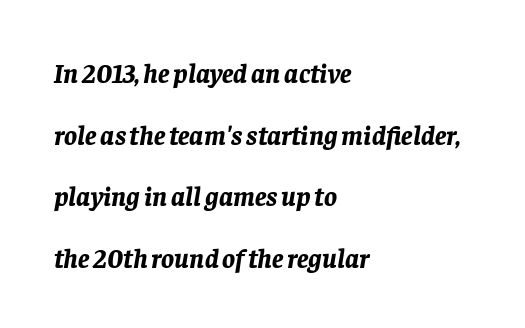
The image shows 27 px bold type, italic (leaning right); set left-aligned, loose line spacing (2.28x), normal letter spacing, not underlined.
